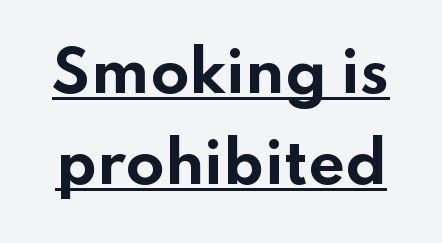
These lines are composed in type without serifs. Does extra space separate the letters? No, they use regular spacing. In designer terms, the underline attribute is active on this setting. Every letter is thick-stroked: bold, no question.
